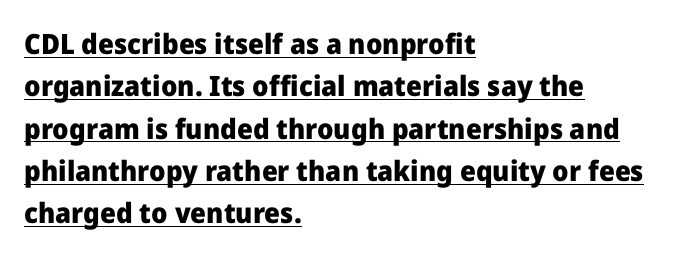
The image shows 28 px heavy sans-serif type, upright; set left-aligned, normal line spacing (1.51x), normal letter spacing, underlined; low stroke contrast and a medium x-height.
